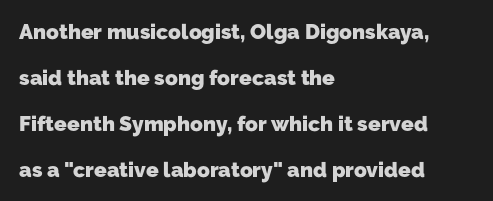
Visually the block forms a straight wall on the left and a jagged coastline on the right. Glance below the letters and you will spot only blank space. Tracking here is standard; glyphs follow each other at the usual distance. Loosely led — the rows are spread out. The glyphs have the mass of a bold cut.
